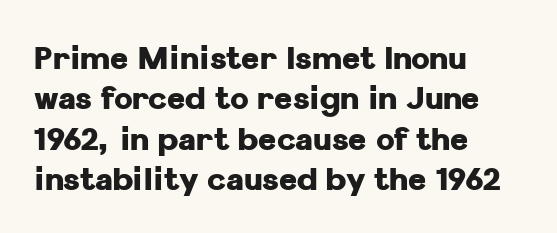
Q: Is the text bold? A: Yes.
Q: Is the text italic (slanted)? A: No, it is upright.
Q: Is the typeface a serif or a sans-serif typeface? A: Sans-serif.
Q: Is the text underlined? A: No.
Q: How is the paragraph aligned? A: Left-aligned.
Q: Is the spacing between letters normal or unusually wide? A: Normal.
Q: Is the spacing between lines tight, normal or loose? A: Normal.
Q: Width (condensed, normal, or wide)? A: Normal.
Q: Stroke contrast? A: Low.
Q: x-height? A: Medium.
Q: Monospaced? A: No.
